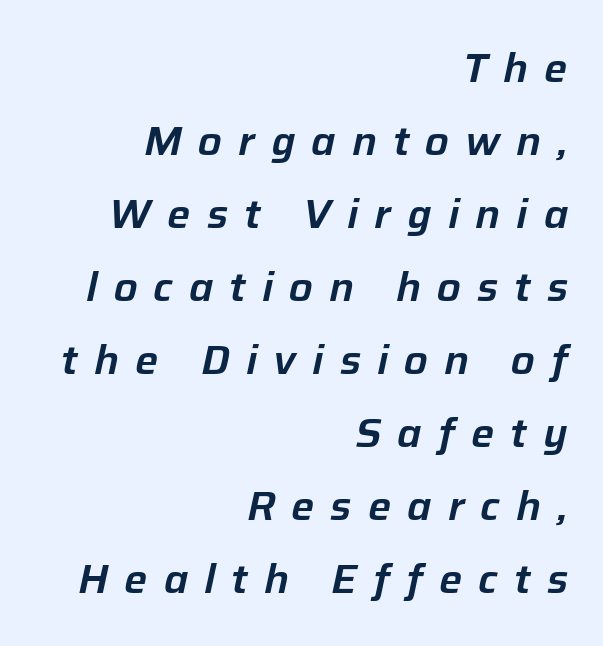
Spacing between characters has been opened up far beyond the box default. The text block is weighted toward the right margin, trailing off unevenly leftward. Spacing verdict: proportional, widths tailored to each character. The whole block is typeset with a tilt. The baseline area is clear.
